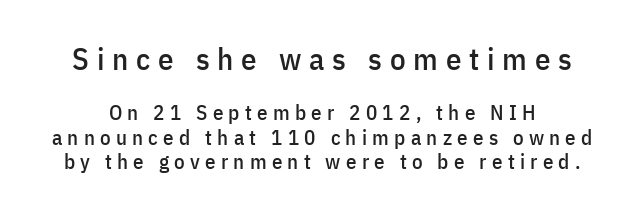
Q: Is the text italic (slanted)? A: No, it is upright.
Q: Is the typeface a serif or a sans-serif typeface? A: Sans-serif.
Q: Is the text underlined? A: No.
Q: Is the spacing between letters normal or unusually wide? A: Unusually wide.
Q: Is the spacing between lines tight, normal or loose? A: Tight.
Q: Which block of text is set in a larger size, the first (top) or the second (bottom)? A: The first (top) one.
Q: Width (condensed, normal, or wide)? A: Condensed.
Q: Stroke contrast? A: Low.
Q: x-height? A: Medium.
Q: Monospaced? A: No.
